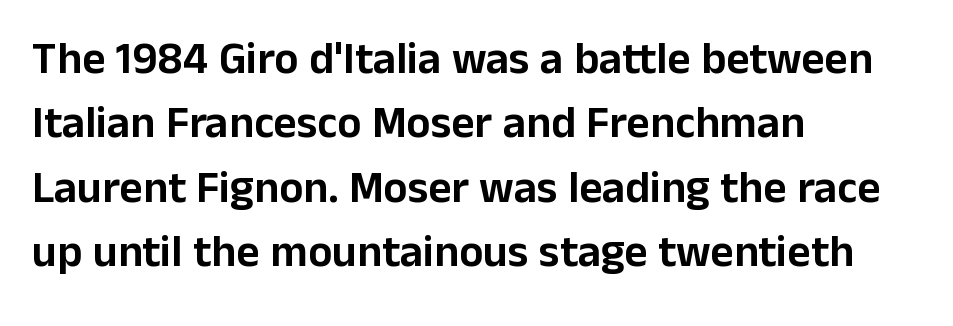
{"serif": "no", "italic": "no", "width": "normal", "stroke_contrast": "low", "x_height": "medium", "monospaced": "no", "underline": "no", "align": "left", "line_spacing": "normal", "line_spacing_ratio": 1.43, "letter_spacing": "normal", "letter_spacing_em": 0.0, "glyph_px": 45}
